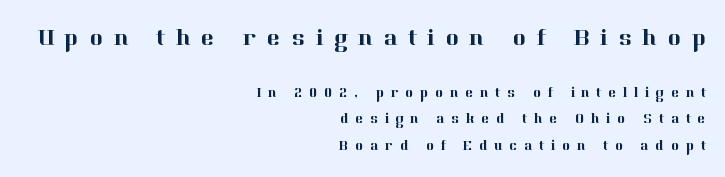
Q: Is the text italic (slanted)? A: No, it is upright.
Q: Is the text underlined? A: No.
Q: How is the paragraph aligned? A: Right-aligned.
Q: Is the spacing between letters normal or unusually wide? A: Unusually wide.
Q: Which block of text is set in a larger size, the first (top) or the second (bottom)? A: The first (top) one.
